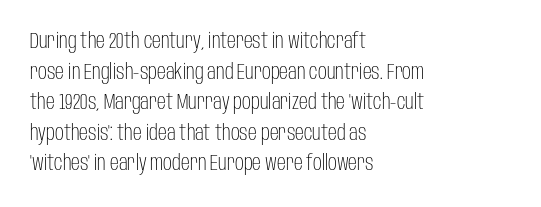
Here the glyphs are tracked normally, forming tight word shapes. This sample keeps an unexceptional amount of space between lines. Every character sits straight up, as roman type does. Each stroke keeps to a modest, everyday thickness or less. This rendering uses left alignment, leaving the right contour irregular. Descenders are the only things crossing below the line.
